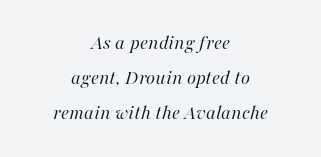
The image shows 21 px text type, italic (leaning right); set centered, normal line spacing (1.67x), normal letter spacing, not underlined.
